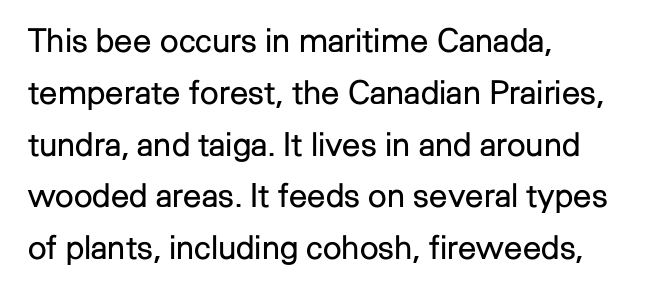
Q: Is the text bold? A: No.
Q: Is the text italic (slanted)? A: No, it is upright.
Q: Is the typeface a serif or a sans-serif typeface? A: Sans-serif.
Q: Is the text underlined? A: No.
Q: How is the paragraph aligned? A: Left-aligned.
Q: Is the spacing between letters normal or unusually wide? A: Normal.
Q: Is the spacing between lines tight, normal or loose? A: Normal.
Q: Width (condensed, normal, or wide)? A: Normal.
Q: Stroke contrast? A: Low.
Q: x-height? A: Medium.
Q: Monospaced? A: No.
